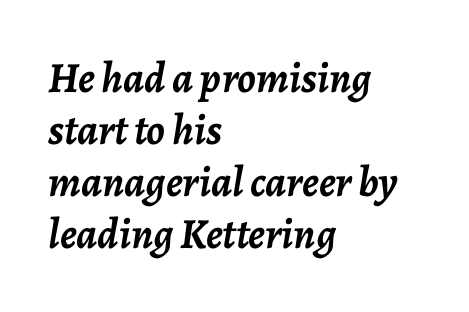
Strong, thick strokes mark this as bold type. Yep, that's italic — everything's leaning. The rendering keeps characters at their native spacing. Check under the words: just untouched page. A typesetter would call this proportional, since set widths differ per character. Short and long lines alike share a common starting point at left.
